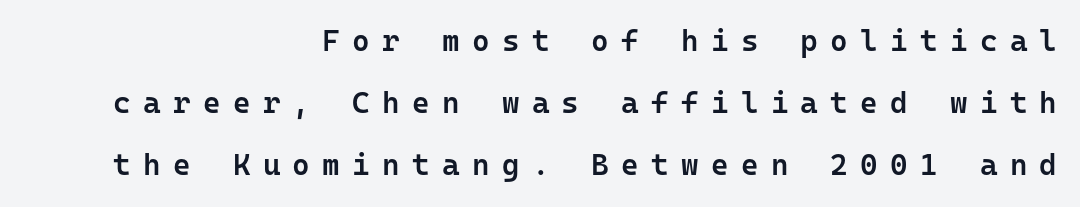
{"serif": "no", "italic": "no", "bold": "semi", "weight": "semibold", "width": "normal", "stroke_contrast": "low", "x_height": "medium", "monospaced": "yes", "underline": "no", "align": "right", "line_spacing": "loose", "line_spacing_ratio": 2.07, "letter_spacing": "wide", "letter_spacing_em": 0.41, "glyph_px": 30}
